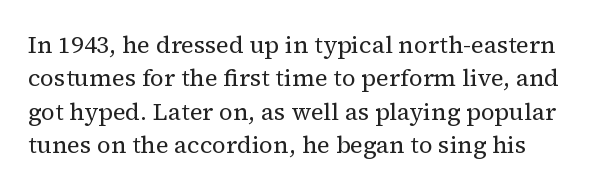
{"italic": "no", "bold": "no", "underline": "no", "line_spacing": "normal", "line_spacing_ratio": 1.39, "letter_spacing": "normal", "letter_spacing_em": 0.0, "glyph_px": 24}
